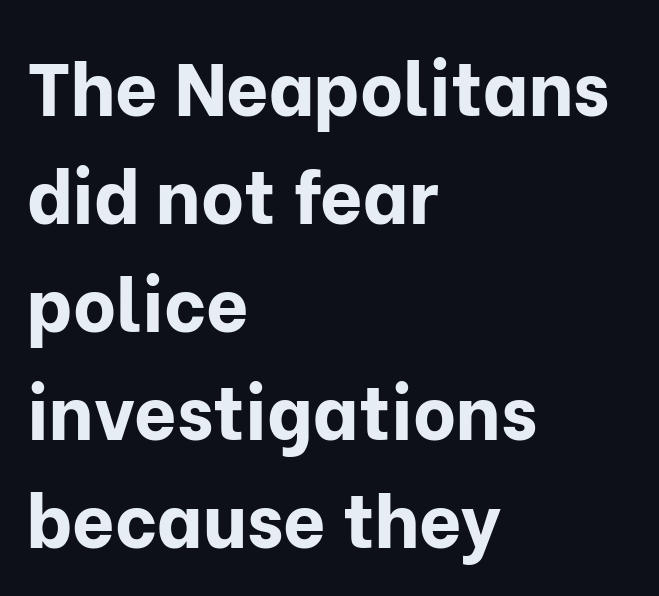
In CSS terms this would be text-align: left. Unmarked baselines from the first word to the last. These lines carry a lot of weight — the face is fully bold. Nope, no serifs anywhere on these letters. Characters remain perfectly vertical along every line.
